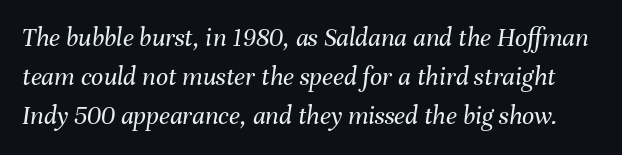
The image shows 27 px text type, italic (leaning right); set normal line spacing (1.45x), normal letter spacing, not underlined.
